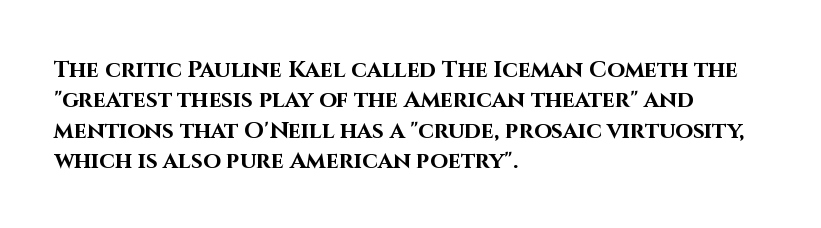
The image shows 23 px bold type, upright; set left-aligned, normal line spacing (1.32x), normal letter spacing, not underlined.
